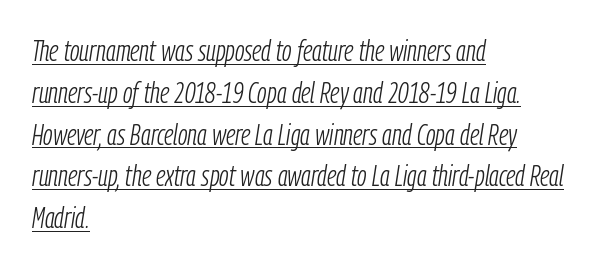
{"italic": "yes", "lean": "right", "slant_degrees": 9, "bold": "no", "weight": "light", "width": "condensed", "stroke_contrast": "low", "x_height": "medium", "monospaced": "no", "underline": "yes", "align": "left", "line_spacing": "normal", "line_spacing_ratio": 1.44, "letter_spacing": "normal", "letter_spacing_em": 0.0, "glyph_px": 29}
